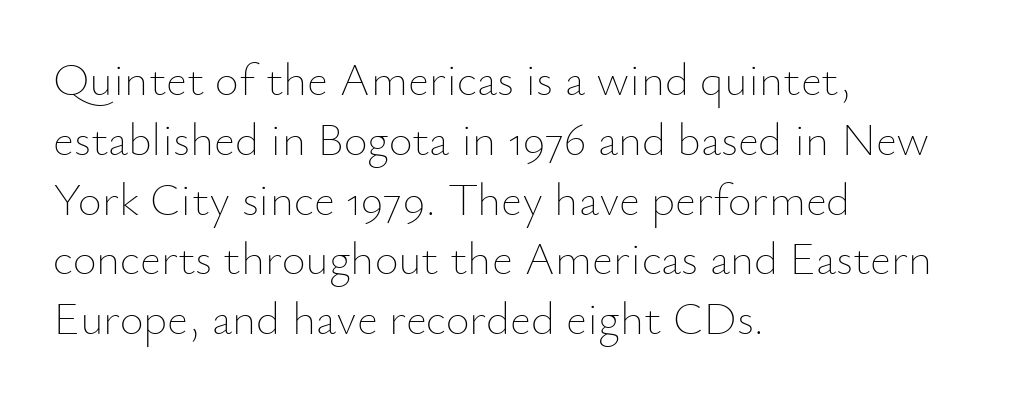
The image shows 46 px thin type, upright; set left-aligned, normal line spacing (1.3x), normal letter spacing, not underlined; low stroke contrast and a small x-height.
